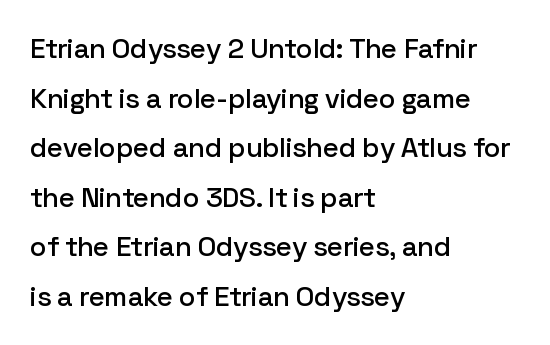
{"serif": "no", "italic": "no", "width": "normal", "stroke_contrast": "low", "x_height": "medium", "monospaced": "no", "underline": "no", "align": "left", "line_spacing_ratio": 1.77, "letter_spacing": "normal", "letter_spacing_em": 0.0, "glyph_px": 28}
